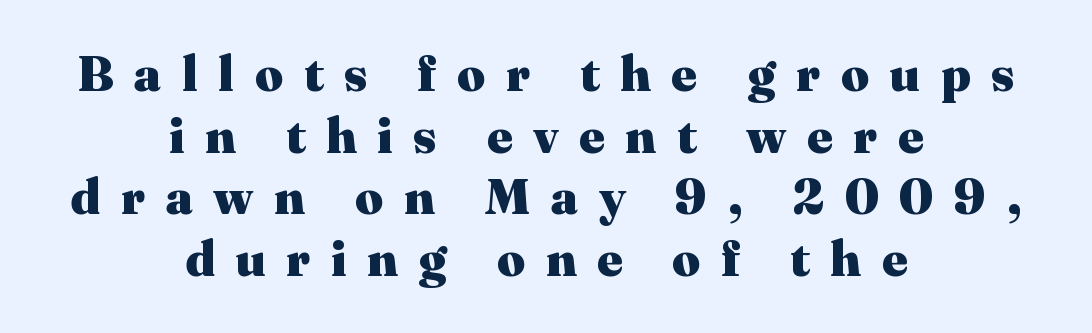
{"serif": "yes", "italic": "no", "bold": "yes", "weight": "heavy", "width": "normal", "stroke_contrast": "medium", "x_height": "medium", "monospaced": "no", "underline": "no", "align": "center", "line_spacing": "normal", "line_spacing_ratio": 1.26, "letter_spacing": "wide", "letter_spacing_em": 0.42, "glyph_px": 49}
